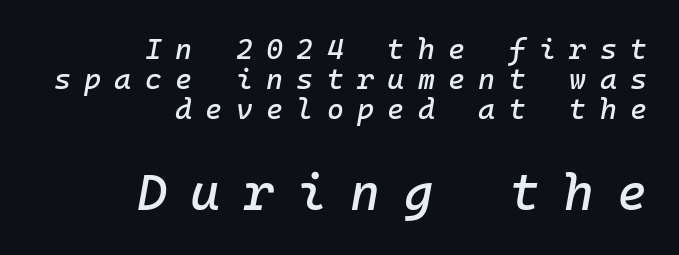
{"italic": "yes", "lean": "right", "slant_degrees": 10, "width": "normal", "stroke_contrast": "low", "x_height": "medium", "monospaced": "yes", "underline": "no", "align": "right", "line_spacing": "tight", "line_spacing_ratio": 1.03, "letter_spacing": "wide", "letter_spacing_em": 0.46, "larger_block": "second", "size_ratio": 1.76, "glyph_px": 51}
